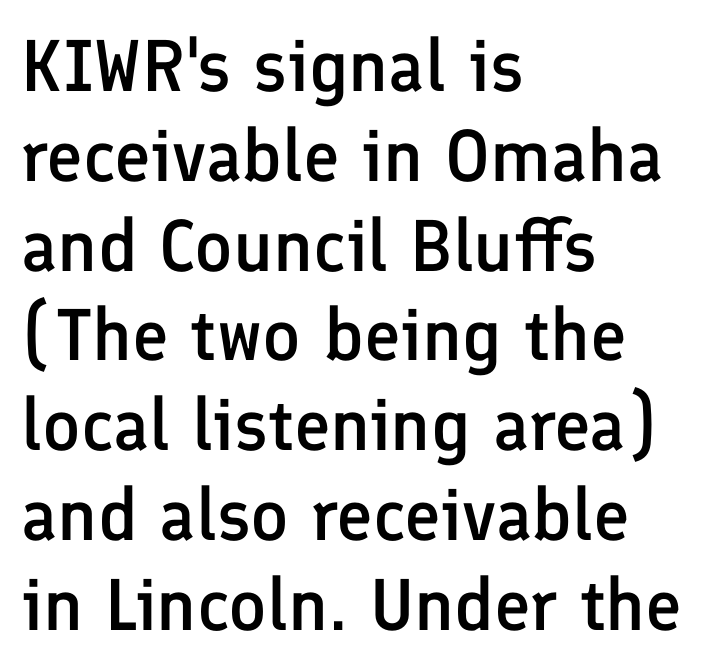
Q: Is the text bold? A: Semi-bold.
Q: Is the text italic (slanted)? A: No, it is upright.
Q: Is the typeface a serif or a sans-serif typeface? A: Sans-serif.
Q: Is the text underlined? A: No.
Q: How is the paragraph aligned? A: Left-aligned.
Q: Is the spacing between letters normal or unusually wide? A: Normal.
Q: Width (condensed, normal, or wide)? A: Normal.
Q: Stroke contrast? A: Low.
Q: x-height? A: Medium.
Q: Monospaced? A: No.
